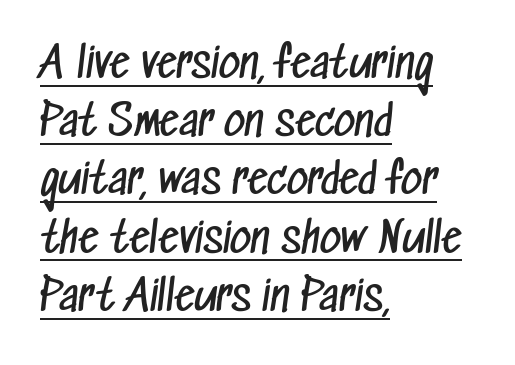
Nope, no serifs anywhere on these letters. Inter-character spacing is left at the font's built-in metrics. Underlined type. Proportional: the letters do not fall into vertical columns. The leading is moderate, giving the passage an even texture.
